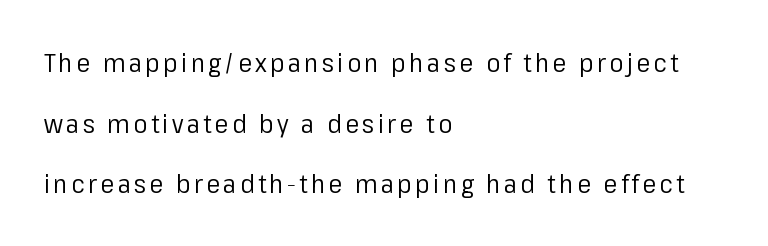
The image shows 26 px text type, upright; set left-aligned, loose line spacing (2.33x), not underlined.
